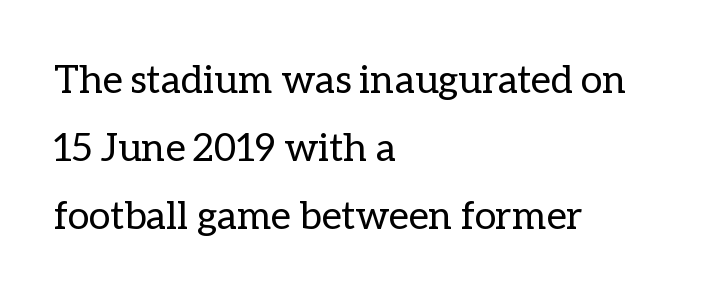
Q: Is the text bold? A: No.
Q: Is the text italic (slanted)? A: No, it is upright.
Q: Is the text underlined? A: No.
Q: How is the paragraph aligned? A: Left-aligned.
Q: Is the spacing between letters normal or unusually wide? A: Normal.
Q: Width (condensed, normal, or wide)? A: Normal.
Q: Stroke contrast? A: Low.
Q: x-height? A: Medium.
Q: Monospaced? A: No.
